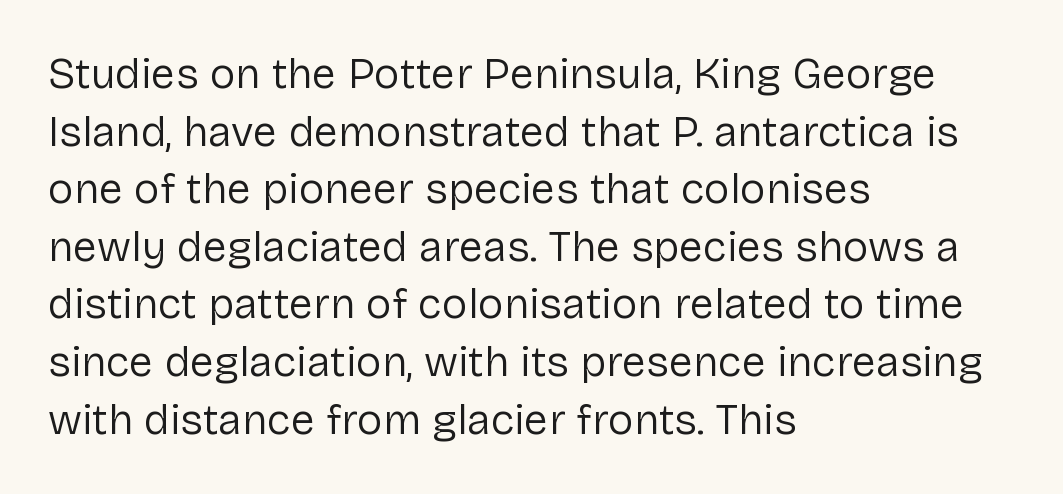
The text block is weighted toward the left margin, trailing off unevenly rightward. Glance below the letters and you will spot only blank space. Nothing heavy about these letters — not bold at all. Upright lettering throughout.
